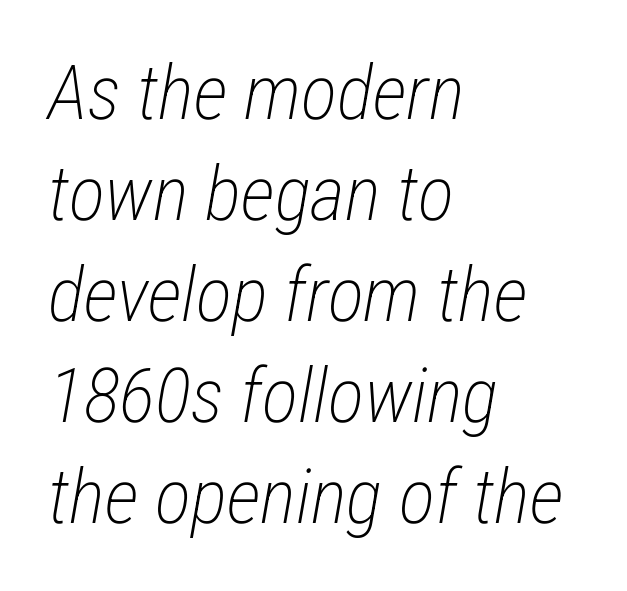
Italic: yes, the glyphs are oblique. Character widths vary here, with narrow letters taking less room than wide ones. The face used here is rendered with its standard letterfit. This sample keeps an unexceptional amount of space between lines.
